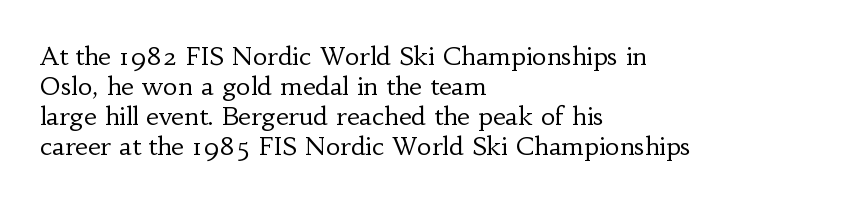
{"italic": "no", "bold": "no", "underline": "no", "align": "left", "line_spacing_ratio": 1.2, "letter_spacing": "normal", "letter_spacing_em": 0.0, "glyph_px": 25}
